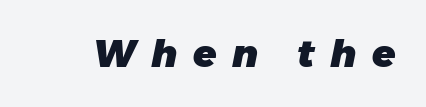
Each glyph is drawn with heavy, bold strokes. The gaps between neighbouring characters are conspicuously large. Each letter keeps its own natural width here, so spacing adapts to shape. Type without underlining. The whole block is typeset with a tilt.
